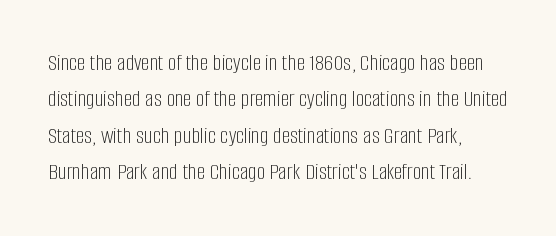
The image shows 24 px text type, upright; set left-aligned, normal line spacing (1.52x), normal letter spacing, not underlined.
